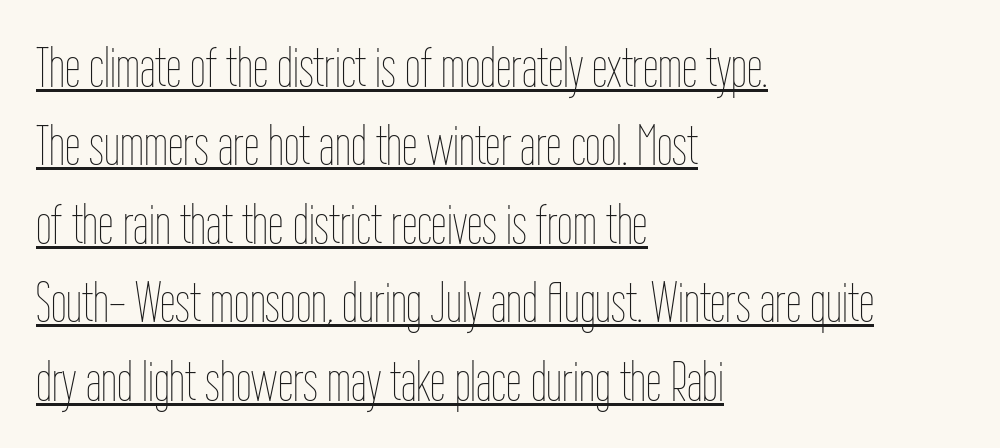
{"italic": "no", "bold": "no", "weight": "thin", "width": "condensed", "stroke_contrast": "low", "x_height": "medium", "monospaced": "no", "underline": "yes", "align": "left", "line_spacing": "normal", "line_spacing_ratio": 1.4, "letter_spacing": "normal", "letter_spacing_em": 0.0, "glyph_px": 56}
